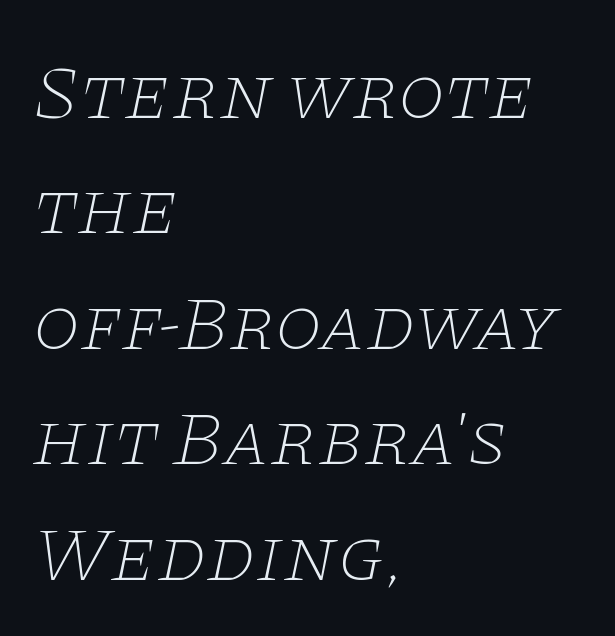
The designer left line spacing at the default. Are there feet on the stems? There are — it's a serif. Any mark beneath the type? The region is blank. Is this a fixed-width face? No — the glyphs have proportional, varying widths.
